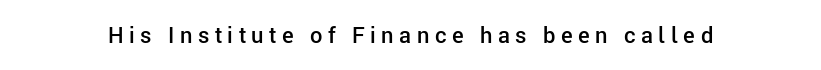
Notice how the stems are strictly vertical — no italics here. A somewhat darkened texture: the type is semibold rather than bold. Just letters on the line, the space beneath them empty. This sample uses expanded letter spacing, leaving extra air between glyphs.
